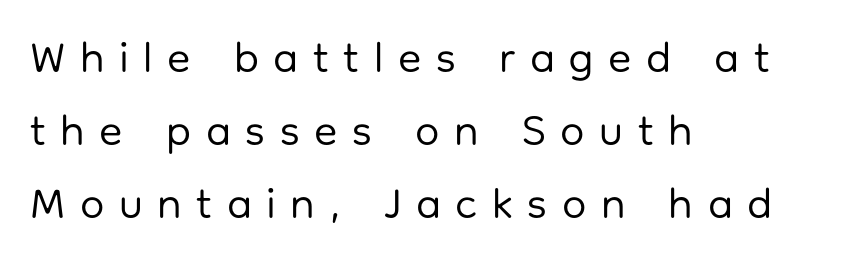
Q: Is the text bold? A: No.
Q: Is the text italic (slanted)? A: No, it is upright.
Q: Is the typeface a serif or a sans-serif typeface? A: Sans-serif.
Q: Is the text underlined? A: No.
Q: How is the paragraph aligned? A: Left-aligned.
Q: Is the spacing between letters normal or unusually wide? A: Unusually wide.
Q: Is the spacing between lines tight, normal or loose? A: Normal.
Q: Width (condensed, normal, or wide)? A: Normal.
Q: Stroke contrast? A: Low.
Q: x-height? A: Medium.
Q: Monospaced? A: No.
